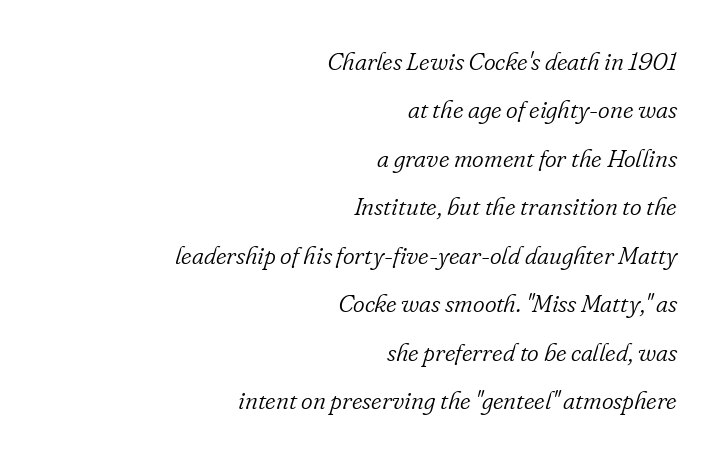
Q: Is the text bold? A: No.
Q: Is the text italic (slanted)? A: Yes, it leans right by about 16 degrees.
Q: Is the text underlined? A: No.
Q: How is the paragraph aligned? A: Right-aligned.
Q: Is the spacing between letters normal or unusually wide? A: Normal.
Q: Is the spacing between lines tight, normal or loose? A: Loose.
